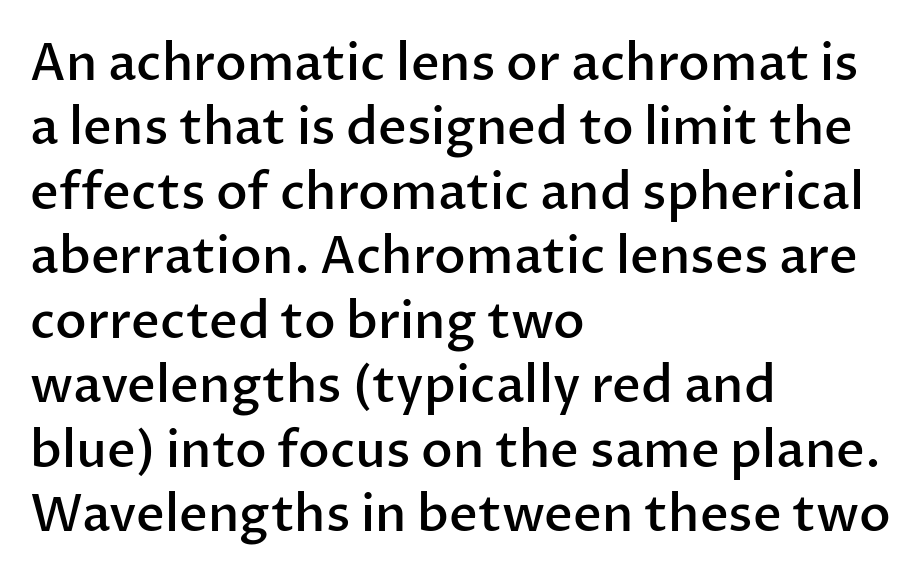
{"serif": "no", "italic": "no", "bold": "semi", "weight": "semibold", "width": "normal", "stroke_contrast": "low", "x_height": "medium", "monospaced": "no", "underline": "no", "align": "left", "line_spacing": "normal", "line_spacing_ratio": 1.29, "letter_spacing": "normal", "letter_spacing_em": 0.0, "glyph_px": 50}
